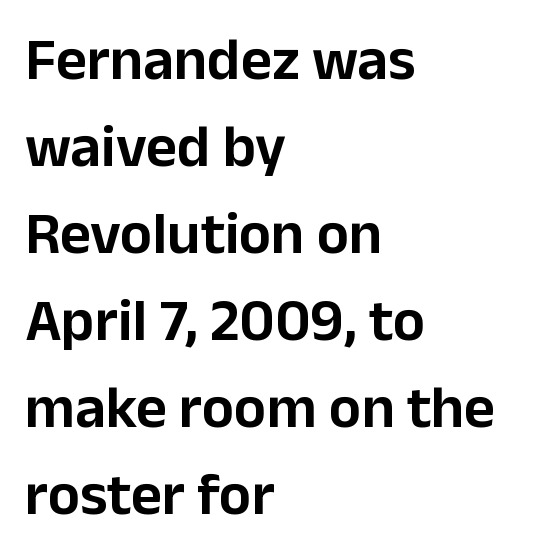
Q: Is the text italic (slanted)? A: No, it is upright.
Q: Is the typeface a serif or a sans-serif typeface? A: Sans-serif.
Q: Is the text underlined? A: No.
Q: How is the paragraph aligned? A: Left-aligned.
Q: Is the spacing between letters normal or unusually wide? A: Normal.
Q: Is the spacing between lines tight, normal or loose? A: Normal.
Q: Width (condensed, normal, or wide)? A: Normal.
Q: Stroke contrast? A: Low.
Q: x-height? A: Medium.
Q: Monospaced? A: No.
